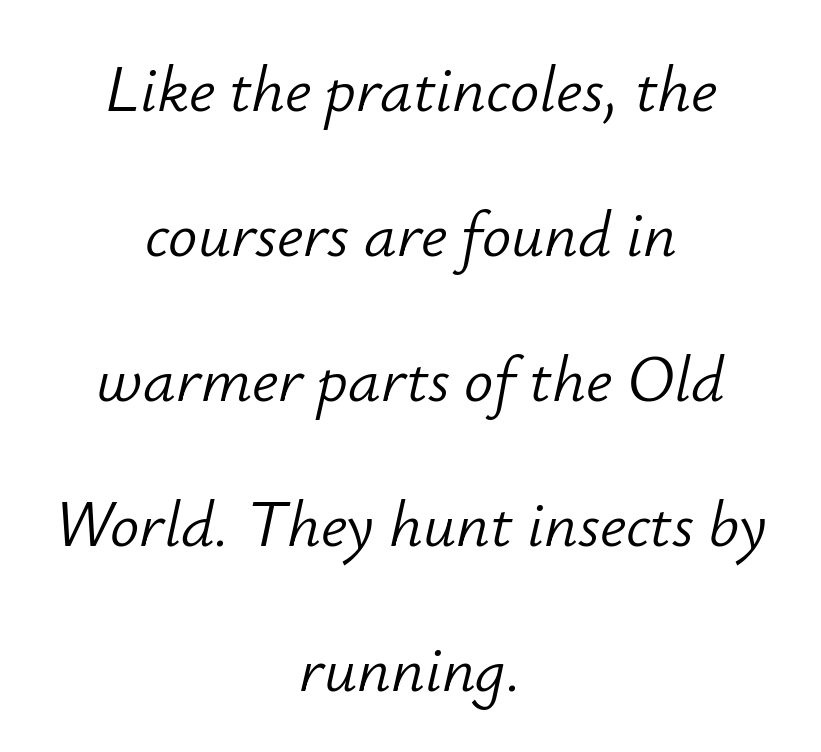
Q: Is the text bold? A: No.
Q: Is the text italic (slanted)? A: Yes, it leans right by about 12 degrees.
Q: Is the text underlined? A: No.
Q: How is the paragraph aligned? A: Centered.
Q: Is the spacing between letters normal or unusually wide? A: Normal.
Q: Is the spacing between lines tight, normal or loose? A: Loose.
Q: Width (condensed, normal, or wide)? A: Normal.
Q: Stroke contrast? A: Low.
Q: x-height? A: Small.
Q: Monospaced? A: No.
